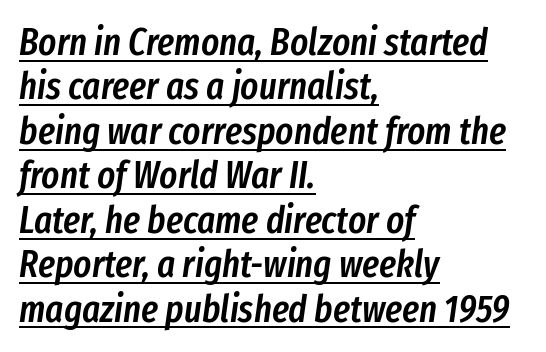
Does a line run under the words? Yes, clearly. Spacing verdict: proportional, widths tailored to each character. This is moderately heavy type, rendered in semibold. The passage shown has conventional tracking throughout. Does the copy run flush right? No — it runs flush left.
